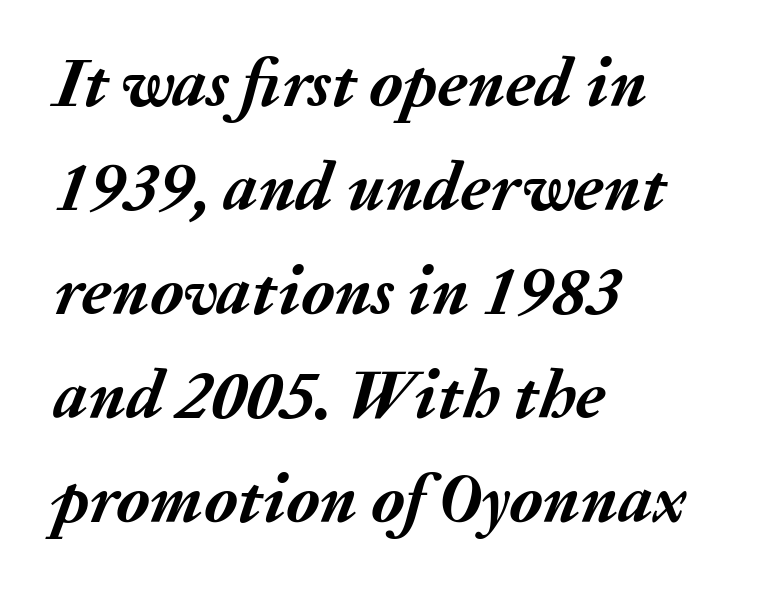
{"italic": "yes", "lean": "right", "slant_degrees": 20, "bold": "yes", "weight": "semibold", "width": "normal", "stroke_contrast": "medium", "x_height": "medium", "monospaced": "no", "underline": "no", "align": "left", "line_spacing": "normal", "line_spacing_ratio": 1.53, "letter_spacing": "normal", "letter_spacing_em": 0.0, "glyph_px": 68}
